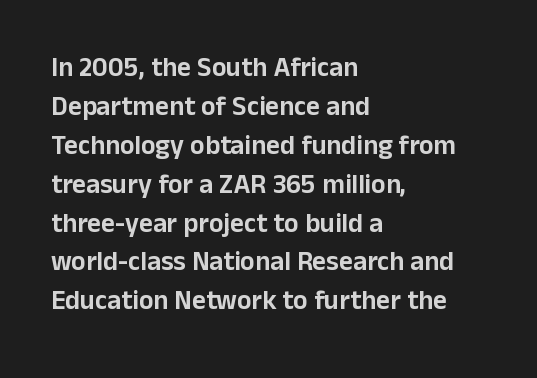
Q: Is the text italic (slanted)? A: No, it is upright.
Q: Is the text underlined? A: No.
Q: How is the paragraph aligned? A: Left-aligned.
Q: Is the spacing between letters normal or unusually wide? A: Normal.
Q: Is the spacing between lines tight, normal or loose? A: Normal.
